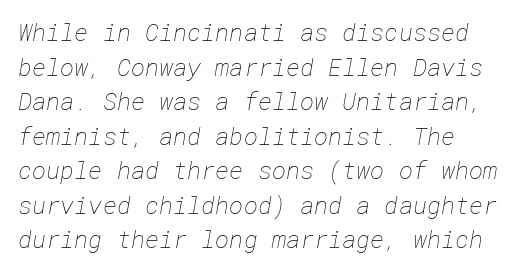
Leading: standard. Check the space under the baseline: it is left empty. Is the type heavy? It reads as light-to-regular instead. This sample uses plain, unmodified letter spacing.
